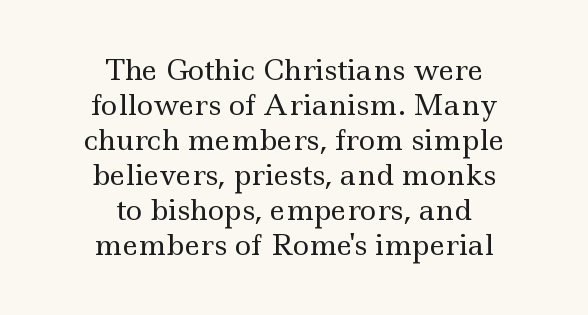
Words float on clear page, feet unadorned. The space between consecutive lines is moderate. Counters stay open thanks to moderate or lighter strokes. A roman cut, with each character standing at attention.
